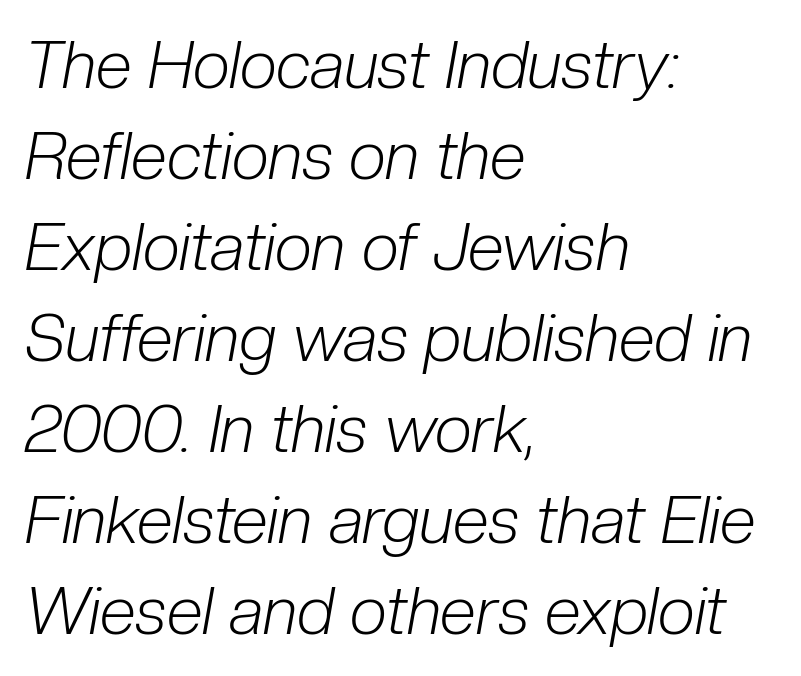
{"italic": "yes", "lean": "right", "slant_degrees": 10, "bold": "no", "weight": "light", "width": "condensed", "stroke_contrast": "low", "x_height": "medium", "monospaced": "no", "underline": "no", "align": "left", "line_spacing": "normal", "line_spacing_ratio": 1.38, "letter_spacing": "normal", "letter_spacing_em": 0.0, "glyph_px": 66}
